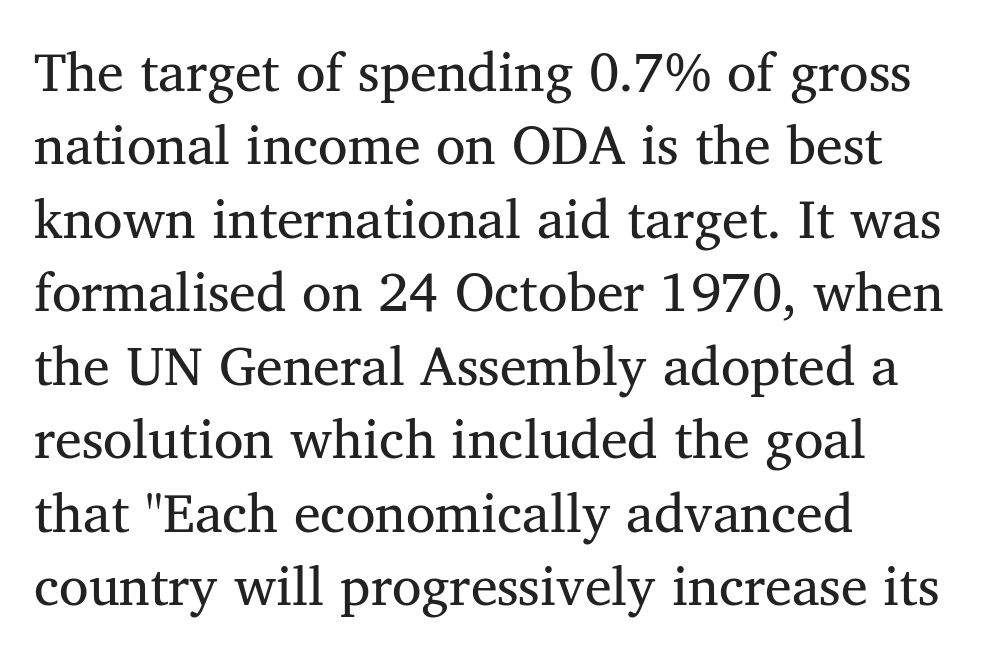
The image shows 54 px regular-weight serif type; set left-aligned, normal line spacing (1.36x), normal letter spacing, not underlined; medium stroke contrast and a medium x-height.
